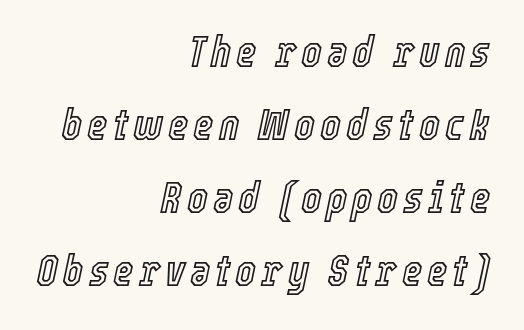
Q: Is the text italic (slanted)? A: Yes, it leans right by about 12 degrees.
Q: Is the text underlined? A: No.
Q: How is the paragraph aligned? A: Right-aligned.
Q: Is the spacing between lines tight, normal or loose? A: Normal.
Q: Width (condensed, normal, or wide)? A: Condensed.
Q: x-height? A: Medium.
Q: Monospaced? A: No.
